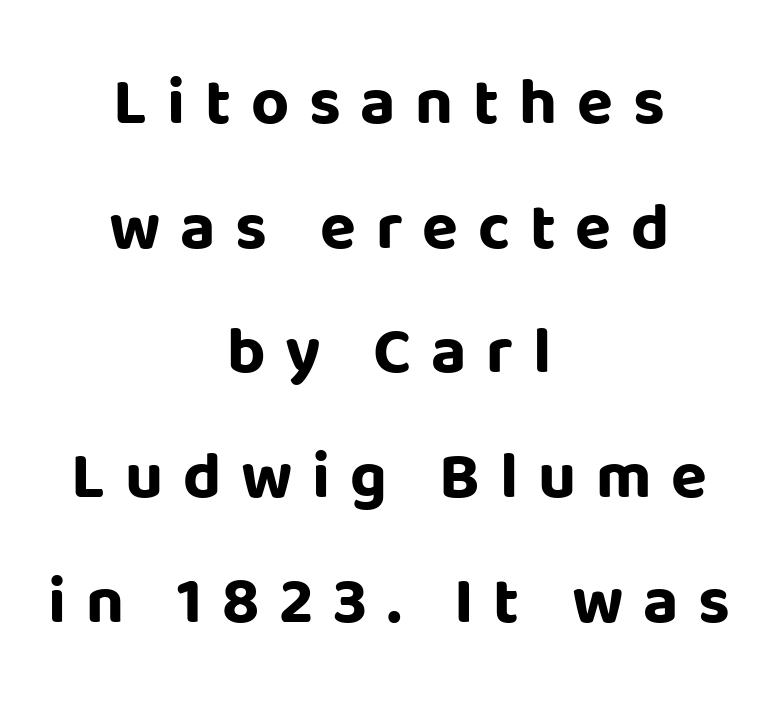
Heavy, bold letterforms. To sum up the face: it is a sans, with no serifs. A student would call this center alignment; a typographer would say set centered. If you drew a line through each stem, it would be perfectly vertical. This sample has the flowing, uneven cadence of proportional lettering. Clear beneath every line of the passage.
